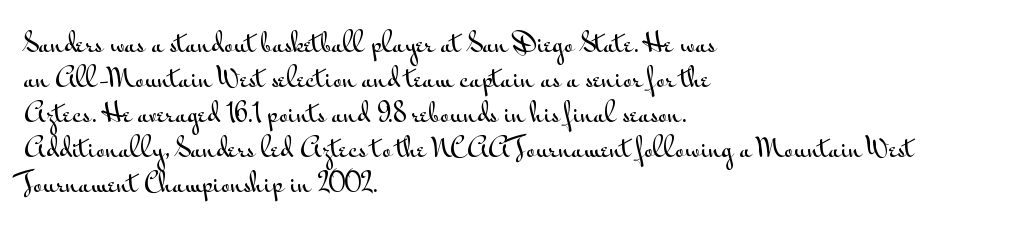
A classic flush-left, rag-right setting is used for this passage. Underlining? Definitely not there. The passage shown stacks its lines at a standard gap. The letterforms sit shoulder to shoulder at normal distance.
